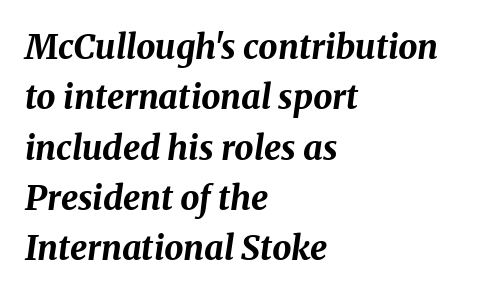
Q: Is the text bold? A: Yes.
Q: Is the text italic (slanted)? A: Yes, it leans right by about 8 degrees.
Q: Is the text underlined? A: No.
Q: How is the paragraph aligned? A: Left-aligned.
Q: Is the spacing between letters normal or unusually wide? A: Normal.
Q: Is the spacing between lines tight, normal or loose? A: Normal.
Q: Width (condensed, normal, or wide)? A: Normal.
Q: Stroke contrast? A: Medium.
Q: x-height? A: Medium.
Q: Monospaced? A: No.
